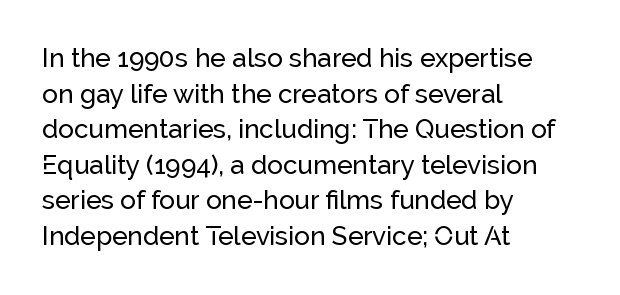
Compared with a centered layout, this one pins lines to the left instead. These lines were composed using upright roman letters. The type is set solid horizontally, with unmodified tracking. Vertical spacing — default. A bare baseline throughout the passage.
